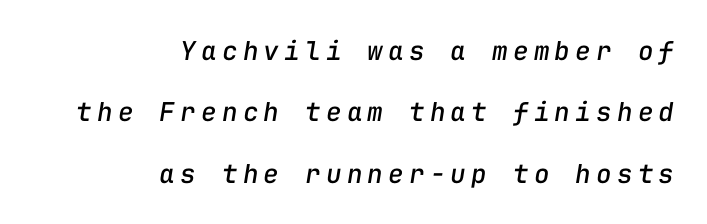
Tracking here is generous; glyphs stand well apart from one another. Compared with typical paragraphs, the rows here are farther apart. Letters rest on an invisible, unmarked baseline. An italicized treatment has been applied to the whole sample.
